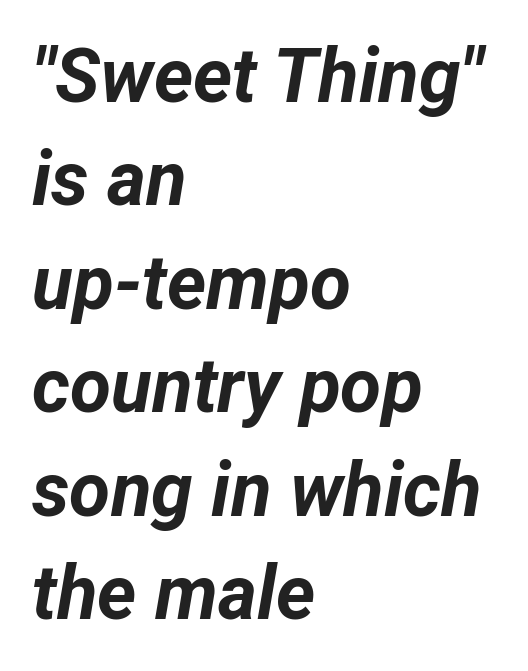
The image shows 75 px bold type, italic (leaning right); set left-aligned, normal line spacing (1.38x), normal letter spacing, not underlined; low stroke contrast and a medium x-height.
